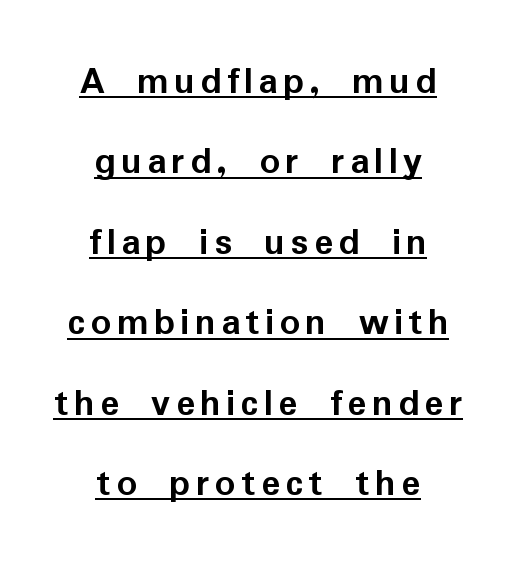
{"serif": "no", "italic": "no", "bold": "yes", "weight": "semibold", "width": "normal", "stroke_contrast": "low", "x_height": "medium", "monospaced": "no", "underline": "yes", "align": "center", "line_spacing": "loose", "line_spacing_ratio": 2.01, "glyph_px": 40}
